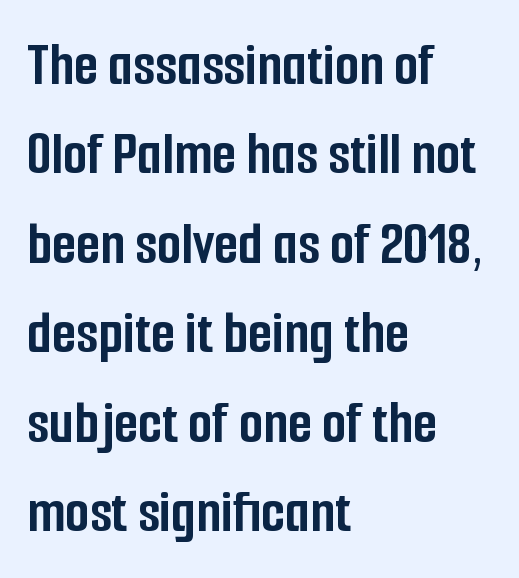
{"serif": "no", "italic": "no", "bold": "yes", "weight": "semibold", "width": "condensed", "stroke_contrast": "low", "x_height": "medium", "monospaced": "no", "underline": "no", "align": "left", "line_spacing": "normal", "line_spacing_ratio": 1.42, "letter_spacing": "normal", "letter_spacing_em": 0.0, "glyph_px": 63}
